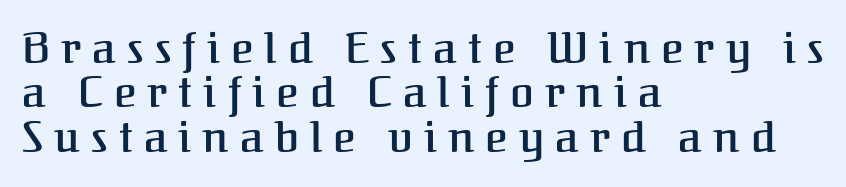
{"serif": "yes", "italic": "no", "bold": "semi", "weight": "semibold", "width": "normal", "stroke_contrast": "medium", "x_height": "medium", "monospaced": "no", "underline": "no", "align": "left", "line_spacing": "tight", "line_spacing_ratio": 1.03, "letter_spacing": "wide", "letter_spacing_em": 0.26, "glyph_px": 43}
